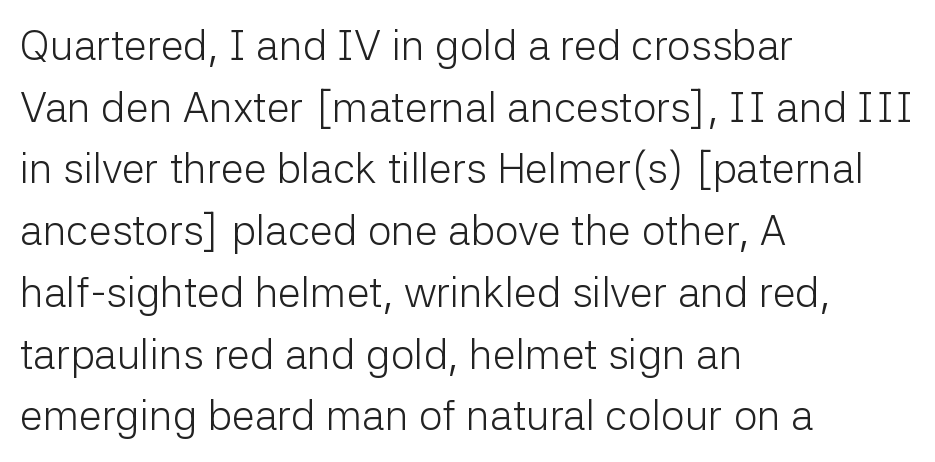
Q: Is the text bold? A: No.
Q: Is the text italic (slanted)? A: No, it is upright.
Q: Is the typeface a serif or a sans-serif typeface? A: Sans-serif.
Q: Is the text underlined? A: No.
Q: How is the paragraph aligned? A: Left-aligned.
Q: Is the spacing between letters normal or unusually wide? A: Normal.
Q: Is the spacing between lines tight, normal or loose? A: Normal.
Q: Width (condensed, normal, or wide)? A: Normal.
Q: Stroke contrast? A: Low.
Q: x-height? A: Medium.
Q: Monospaced? A: No.
